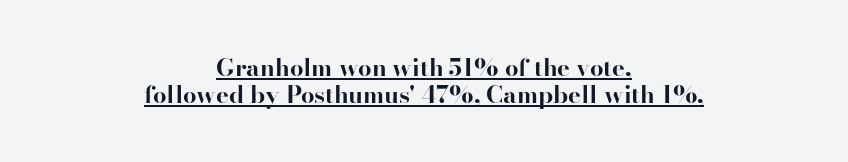
Reading down the block, each line starts at a different indent, mirrored at its end. What's the leading like? Squeezed, with rows nearly overlapping. The font is running at its bold setting. This rendering leaves character spacing at its baseline value.
